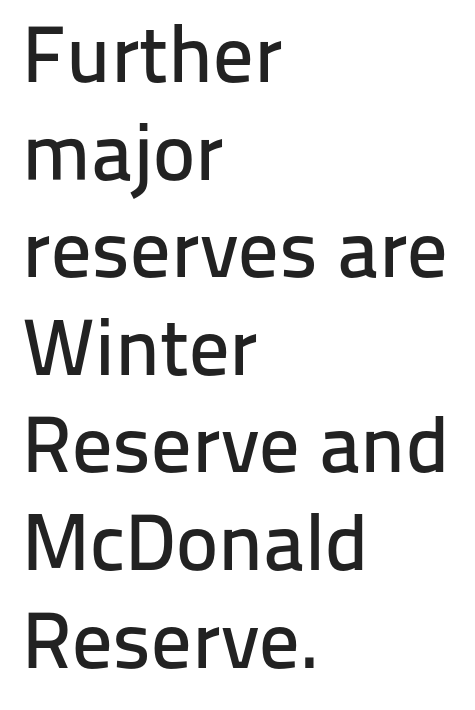
Type without underlining. A student would call this left alignment; a typographer would say flush left, rag right. The letters carry no serifs — their stems end cleanly without finishing strokes. The letters stand upright; this is a roman face. You could not count columns in this text — the font is proportionally spaced.
